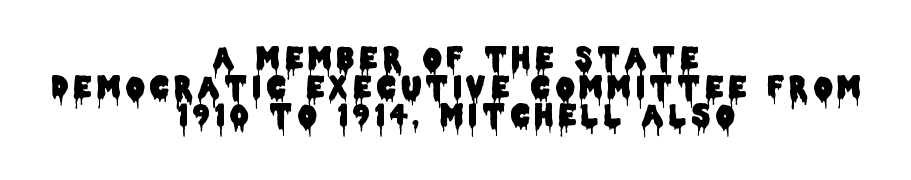
Q: Is the text italic (slanted)? A: No, it is upright.
Q: Is the typeface a serif or a sans-serif typeface? A: Sans-serif.
Q: Is the text underlined? A: No.
Q: How is the paragraph aligned? A: Centered.
Q: Is the spacing between lines tight, normal or loose? A: Tight.
Q: Width (condensed, normal, or wide)? A: Condensed.
Q: Stroke contrast? A: Low.
Q: x-height? A: Large.
Q: Monospaced? A: No.
